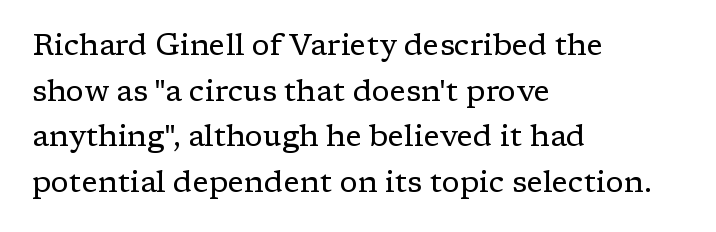
The image shows 30 px regular-weight serif type, upright; set left-aligned, normal line spacing (1.52x), normal letter spacing, not underlined; low stroke contrast and a medium x-height.
